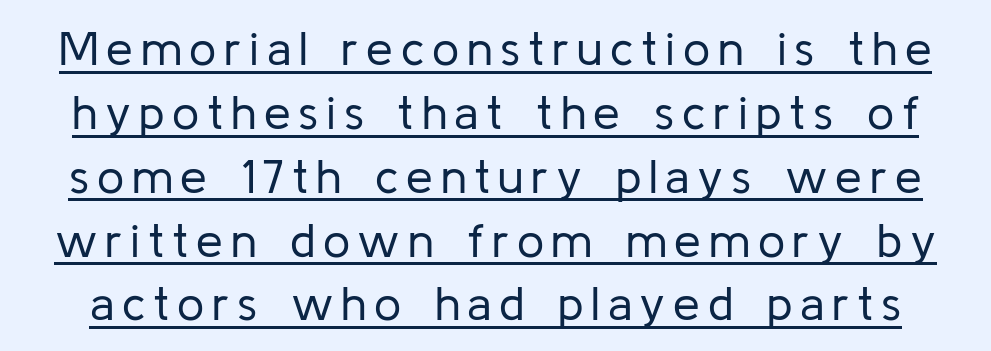
{"serif": "no", "italic": "no", "bold": "no", "weight": "regular", "width": "normal", "stroke_contrast": "low", "x_height": "medium", "monospaced": "no", "underline": "yes", "line_spacing": "normal", "line_spacing_ratio": 1.33, "glyph_px": 48}
